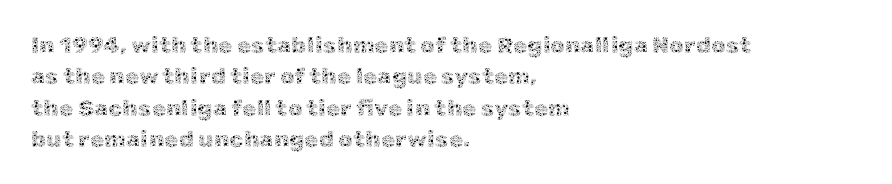
{"italic": "no", "bold": "no", "underline": "no", "align": "left", "line_spacing": "normal", "line_spacing_ratio": 1.36, "letter_spacing": "normal", "letter_spacing_em": 0.0, "glyph_px": 23}
